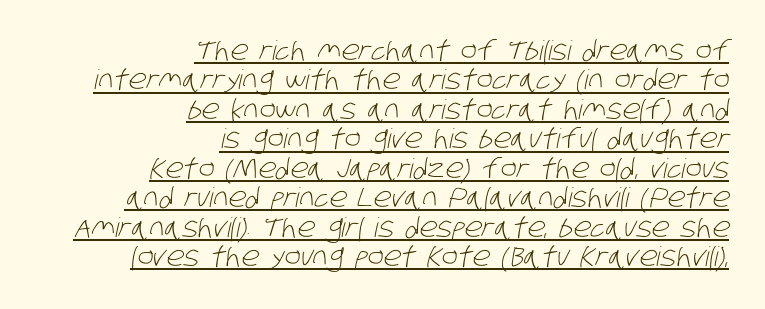
The strokes carry an ordinary text weight at most. Honestly, the underline is the first thing you notice here. Horizontally, the lines are justified to the trailing edge only. Characters follow at the spacing the type designer built in. Leading: reduced.
